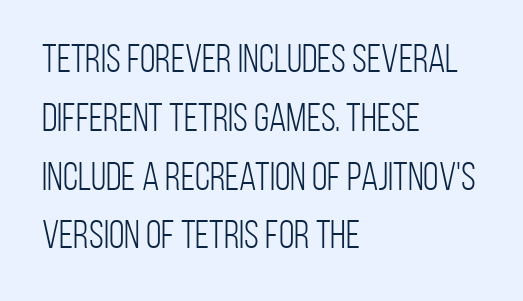
The image shows 40 px light, condensed sans-serif type, upright; set left-aligned, normal line spacing (1.47x), normal letter spacing, not underlined; low stroke contrast and a large x-height.
